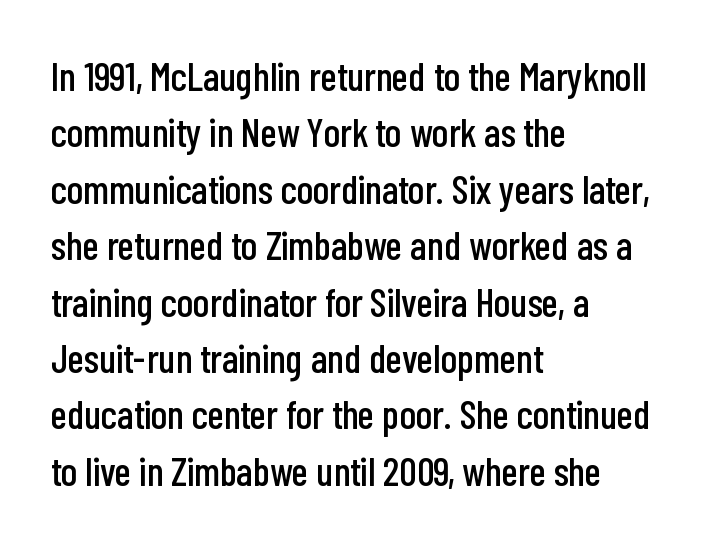
{"serif": "no", "italic": "no", "width": "condensed", "stroke_contrast": "low", "x_height": "medium", "monospaced": "no", "underline": "no", "align": "left", "line_spacing": "normal", "line_spacing_ratio": 1.41, "letter_spacing": "normal", "letter_spacing_em": 0.0, "glyph_px": 40}
